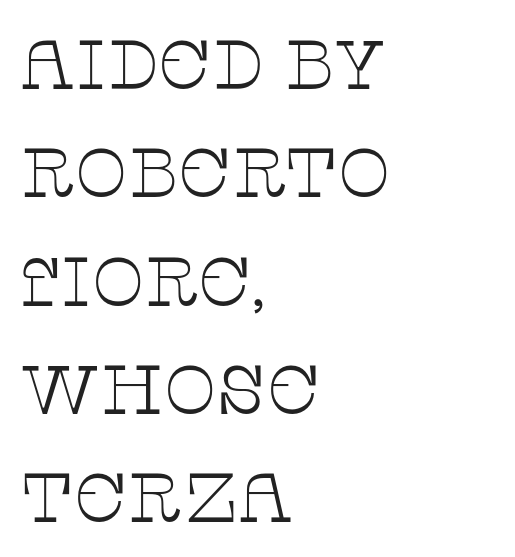
{"serif": "yes", "italic": "no", "bold": "no", "weight": "thin", "width": "wide", "stroke_contrast": "low", "x_height": "large", "monospaced": "no", "underline": "no", "align": "left", "line_spacing": "normal", "line_spacing_ratio": 1.57, "letter_spacing": "normal", "letter_spacing_em": 0.0, "glyph_px": 69}
